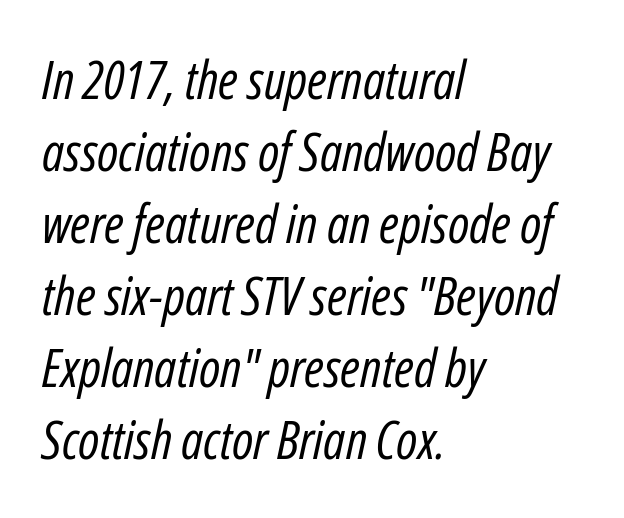
Does extra space separate the letters? No, they use regular spacing. The passage is arranged the way most books set body copy — flush left. Plain, unruled lines of type. Here the designer chose a conventional face with non-uniform glyph widths.
